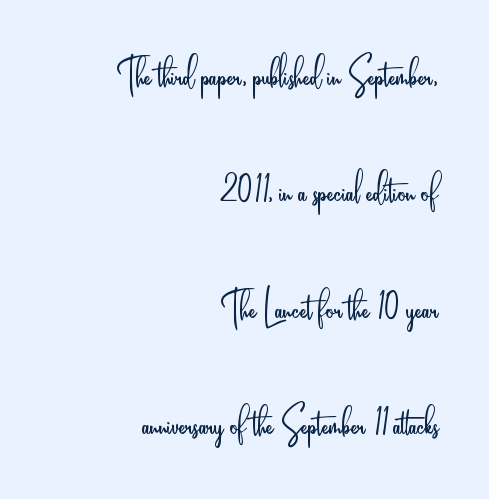
Q: Is the text bold? A: No.
Q: Is the typeface a serif or a sans-serif typeface? A: Sans-serif.
Q: Is the text underlined? A: No.
Q: How is the paragraph aligned? A: Right-aligned.
Q: Is the spacing between letters normal or unusually wide? A: Normal.
Q: Is the spacing between lines tight, normal or loose? A: Loose.
Q: Width (condensed, normal, or wide)? A: Condensed.
Q: Stroke contrast? A: Low.
Q: x-height? A: Small.
Q: Monospaced? A: No.
